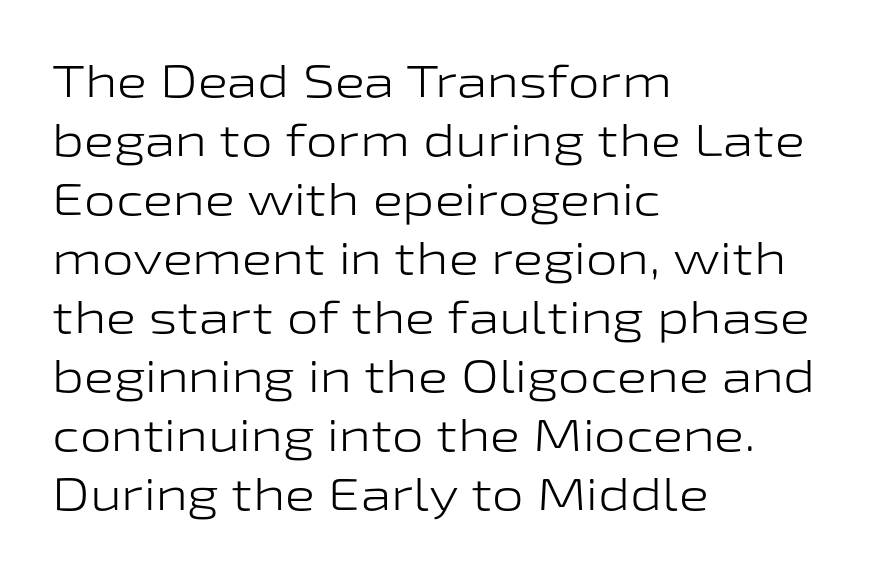
{"serif": "no", "italic": "no", "bold": "no", "weight": "light", "width": "wide", "stroke_contrast": "low", "x_height": "medium", "monospaced": "no", "underline": "no", "align": "left", "line_spacing": "normal", "line_spacing_ratio": 1.31, "letter_spacing": "normal", "letter_spacing_em": 0.0, "glyph_px": 45}
